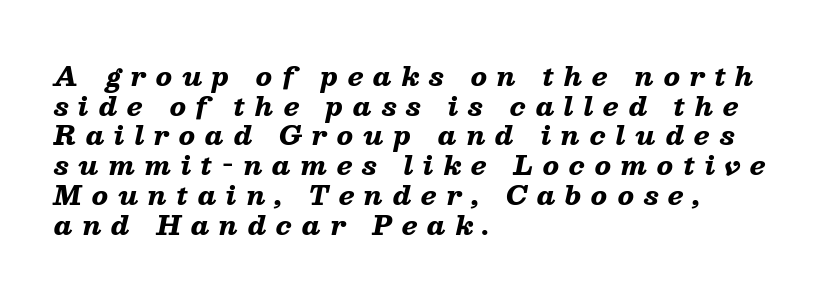
Caption: multi-line text, flush left, ragged right. Here the glyphs are tracked loosely, breaking word shapes into spaced letters. Compared with an ordinary text face, these strokes are far heavier — a full bold. Designer's note — italics engaged. The string is rendered with underlining switched off.
